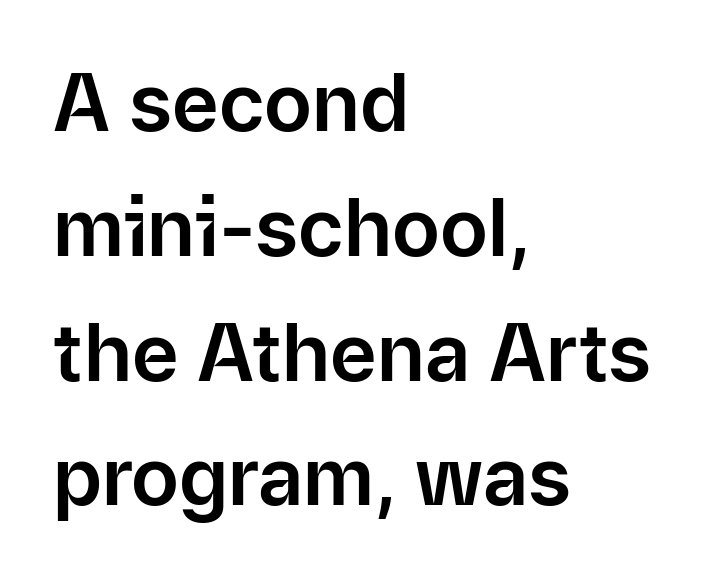
Compared with typical body copy, the letter spacing here is the same. Check the space under the baseline: it is left empty. The letters stand straight up with perfectly vertical stems. Leading matches the norm, producing a regular column. Unlike a traditional serif, this face leaves its strokes unadorned.
